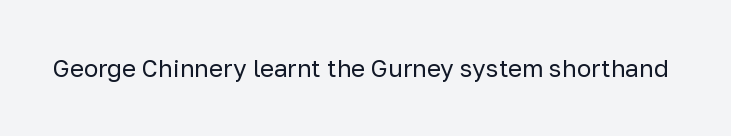
The image shows 24 px text type, upright; set normal letter spacing, not underlined.
